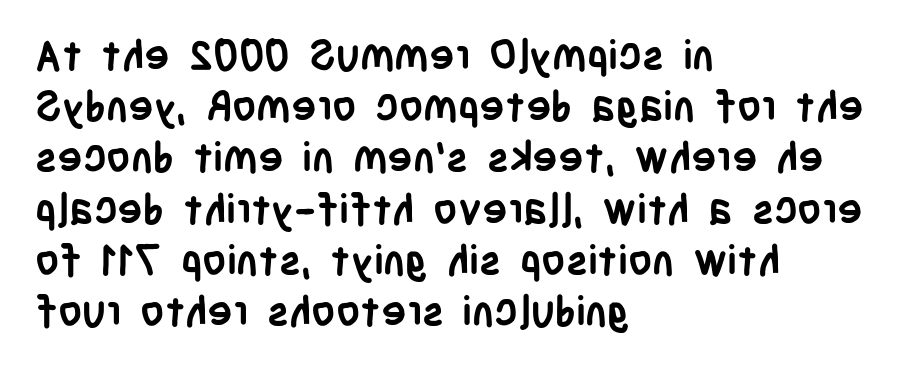
The image shows 42 px semibold, condensed sans-serif type, upright; set left-aligned, line spacing 1.22x, normal letter spacing, not underlined; low stroke contrast and a large x-height.
